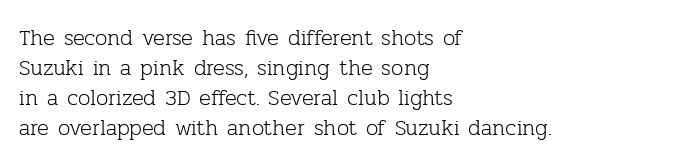
The image shows 22 px text type, upright; set left-aligned, normal line spacing (1.37x), normal letter spacing, not underlined.
